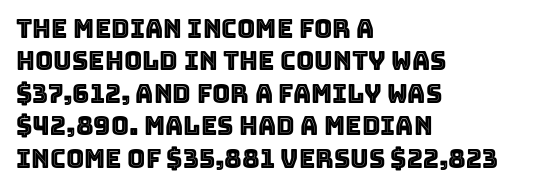
The image shows 25 px text type, upright; set left-aligned, normal line spacing (1.3x), normal letter spacing, not underlined.
